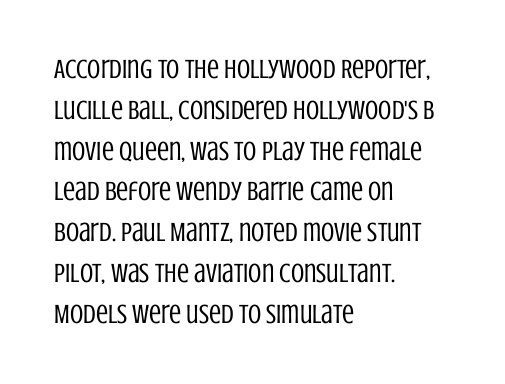
The image shows 27 px text type, upright; set left-aligned, normal line spacing (1.51x), normal letter spacing, not underlined.
